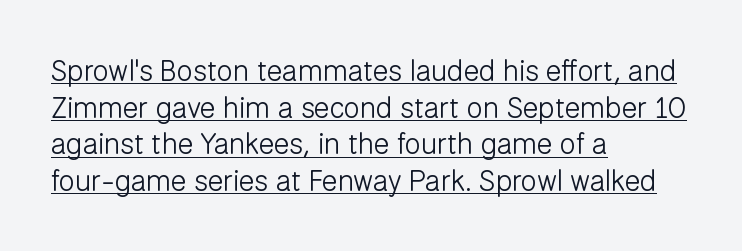
{"serif": "no", "italic": "no", "bold": "no", "weight": "light", "width": "normal", "stroke_contrast": "low", "x_height": "medium", "monospaced": "no", "underline": "yes", "align": "left", "line_spacing": "normal", "line_spacing_ratio": 1.26, "letter_spacing": "normal", "letter_spacing_em": 0.0, "glyph_px": 29}
